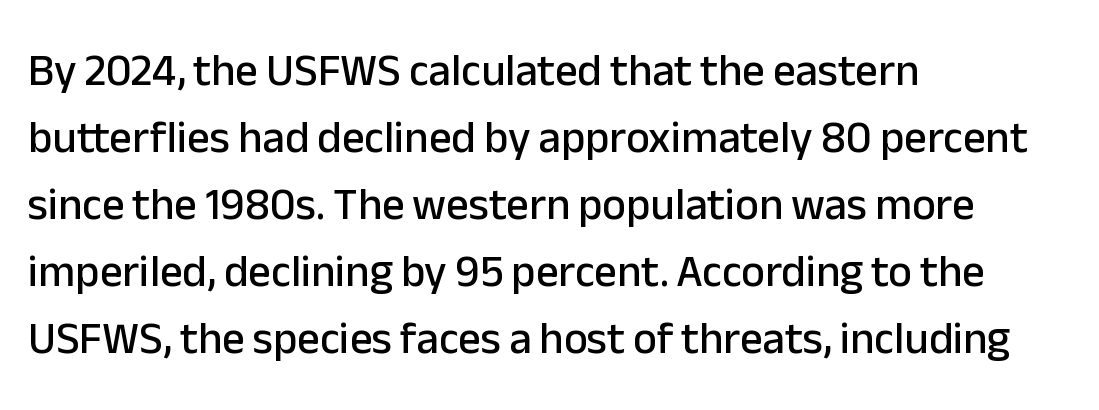
The image shows 45 px sans-serif type, upright; set left-aligned, normal line spacing (1.49x), normal letter spacing, not underlined; low stroke contrast and a medium x-height.
